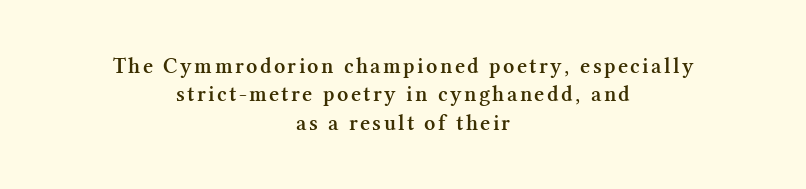
The image shows 22 px text type, upright; set centered, normal line spacing (1.29x), not underlined.
